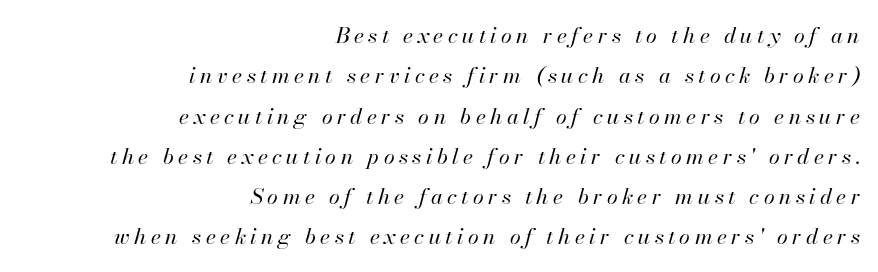
{"italic": "yes", "lean": "right", "slant_degrees": 13, "bold": "no", "underline": "no", "align": "right", "line_spacing_ratio": 1.83, "letter_spacing": "wide", "letter_spacing_em": 0.2, "glyph_px": 22}
